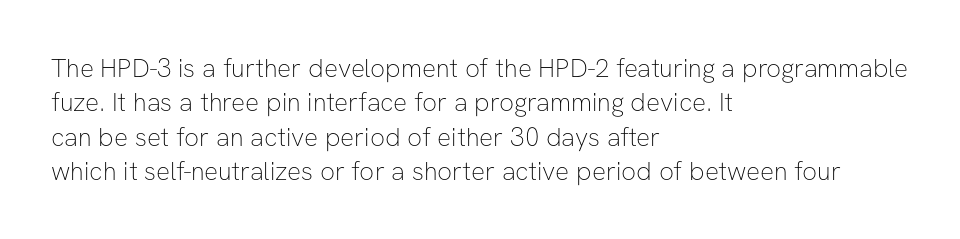
{"italic": "no", "bold": "no", "underline": "no", "align": "left", "line_spacing": "normal", "line_spacing_ratio": 1.32, "letter_spacing": "normal", "letter_spacing_em": 0.0, "glyph_px": 26}
